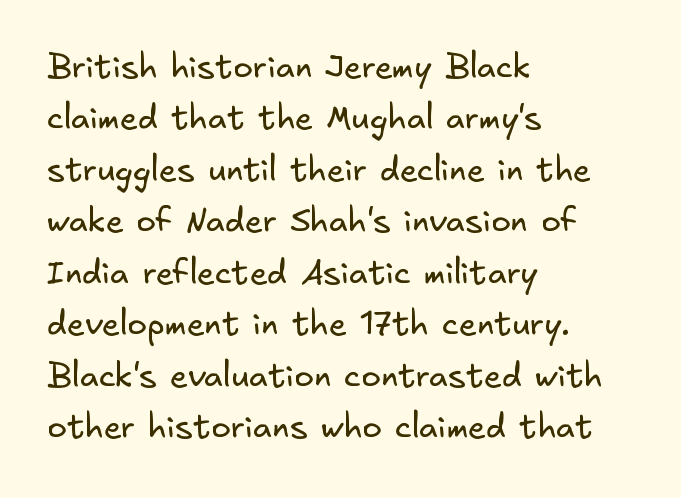
The image shows 33 px regular-weight sans-serif type; set left-aligned, normal line spacing (1.56x), normal letter spacing, not underlined; low stroke contrast and a small x-height.
